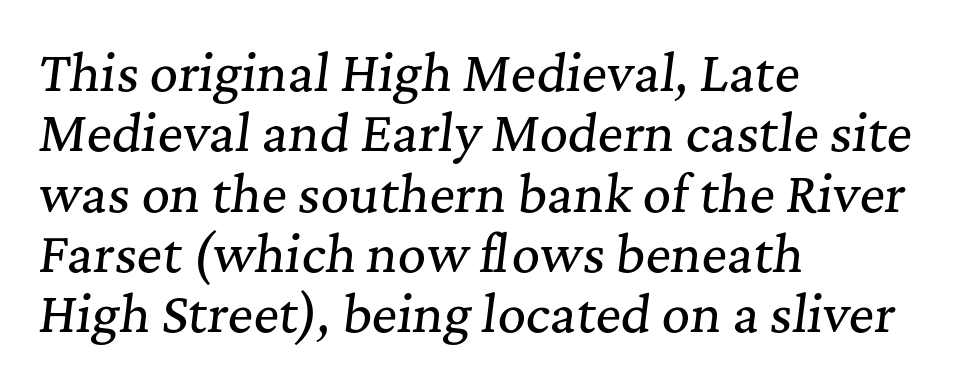
The image shows 49 px serif type, italic (leaning right); set left-aligned, line spacing 1.23x, normal letter spacing, not underlined; medium stroke contrast and a medium x-height.
